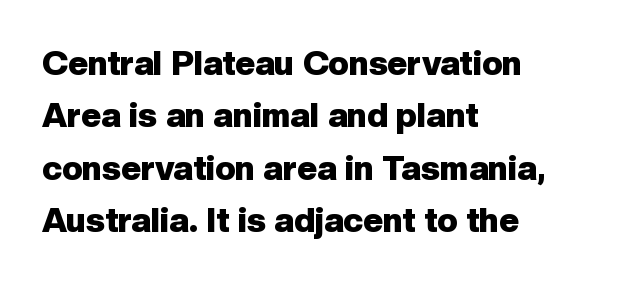
Every stem runs plumb, perpendicular to the baseline. Inter-character spacing is left at the font's built-in metrics. Summary of weight: heavy, a full bold. The lines in this sample share a left origin and differ only in where they stop. Here the designer chose a conventional face with non-uniform glyph widths. The area under the type is left untouched.
